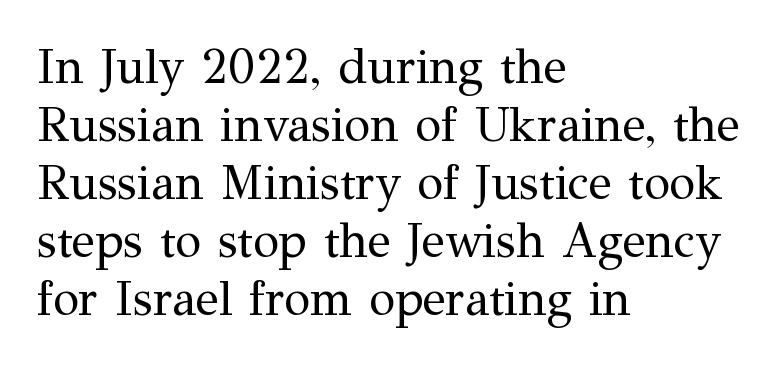
Q: Is the text bold? A: No.
Q: Is the text italic (slanted)? A: No, it is upright.
Q: Is the typeface a serif or a sans-serif typeface? A: Serif.
Q: Is the text underlined? A: No.
Q: How is the paragraph aligned? A: Left-aligned.
Q: Is the spacing between letters normal or unusually wide? A: Normal.
Q: Width (condensed, normal, or wide)? A: Normal.
Q: Stroke contrast? A: Medium.
Q: x-height? A: Medium.
Q: Monospaced? A: No.
